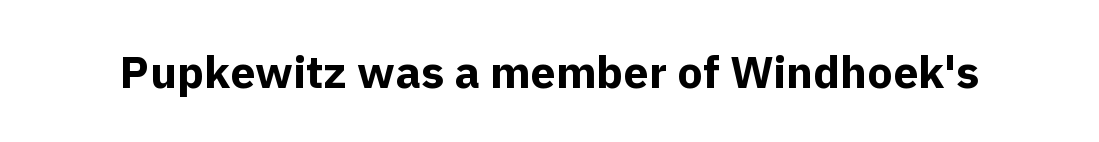
{"serif": "no", "italic": "no", "bold": "yes", "weight": "bold", "width": "normal", "x_height": "medium", "monospaced": "no", "underline": "no", "letter_spacing": "normal", "letter_spacing_em": 0.0, "glyph_px": 45}
